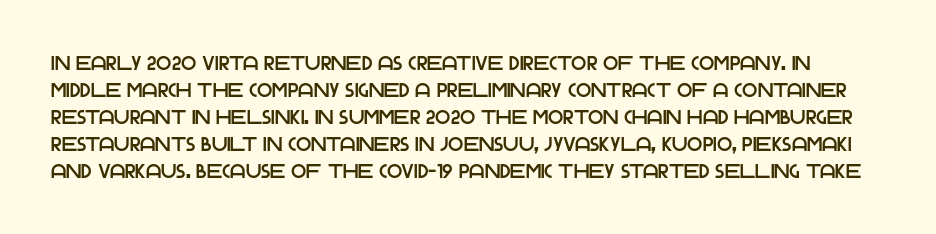
{"italic": "no", "underline": "no", "line_spacing": "normal", "line_spacing_ratio": 1.35, "letter_spacing": "normal", "letter_spacing_em": 0.0, "glyph_px": 20}
